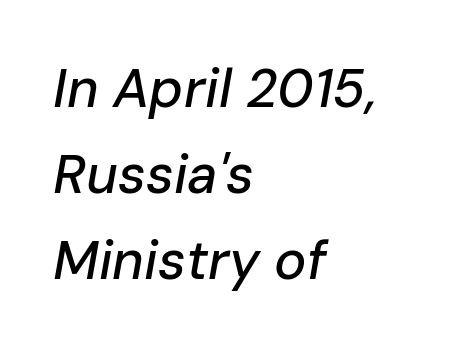
{"italic": "yes", "lean": "right", "slant_degrees": 10, "width": "normal", "stroke_contrast": "low", "x_height": "medium", "monospaced": "no", "underline": "no", "align": "left", "line_spacing": "normal", "line_spacing_ratio": 1.59, "letter_spacing": "normal", "letter_spacing_em": 0.0, "glyph_px": 54}
